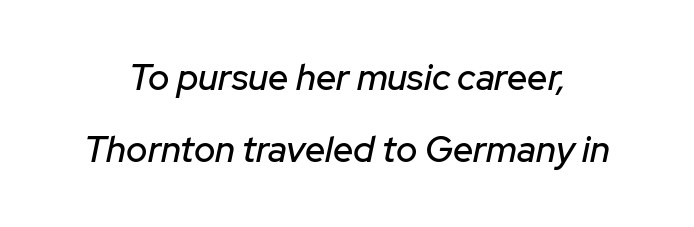
The image shows 36 px text type, italic (leaning right); set loose line spacing (2.01x), normal letter spacing, not underlined; low stroke contrast and a medium x-height.
